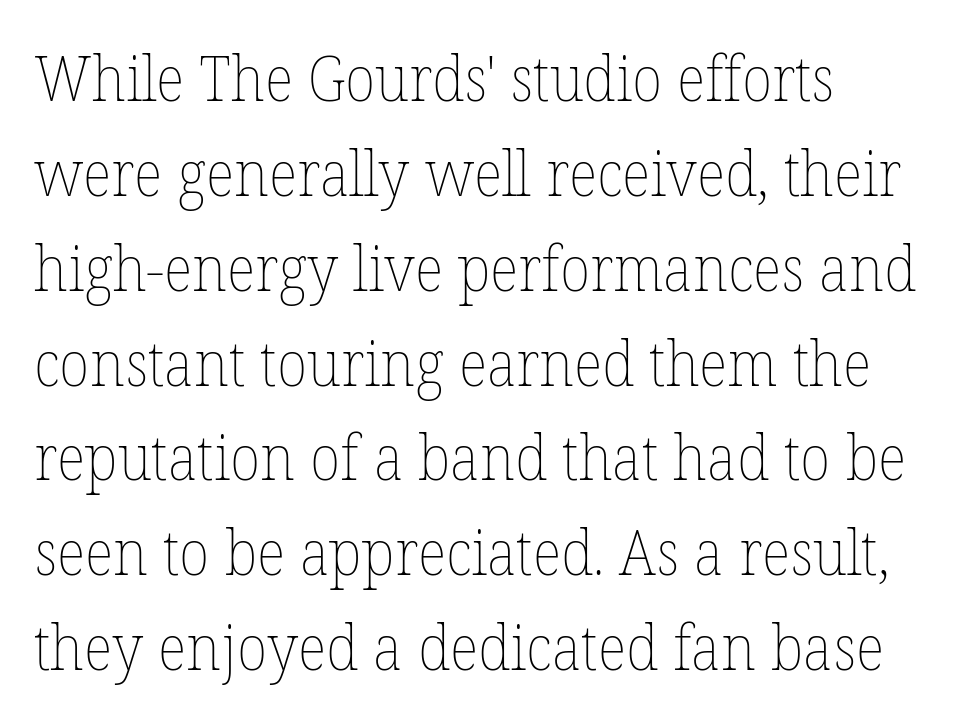
Here the glyphs are tracked normally, forming tight word shapes. The typesetting does not lean heavy: it is not bold. The zone under the glyphs is completely vacant. This rendering uses left alignment, leaving the right contour irregular. These lines sit exactly where default settings would place them. You can tell it's not italic because the verticals are truly vertical.
